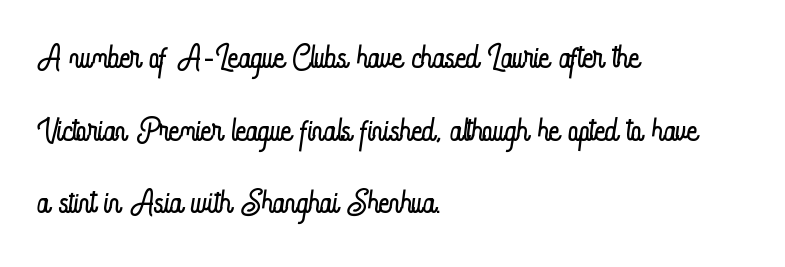
Plain, unruled lines of type. Horizontal alignment here is leftward, the default for most running prose. Think of a printed novel: that variable character pitch is what you see here. A light-to-regular cut is what we see here. Look at the tracking — it's just the regular setting, nothing added.
